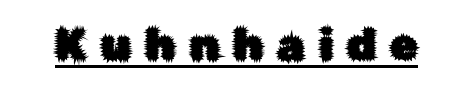
Q: Is the text italic (slanted)? A: No, it is upright.
Q: Is the typeface a serif or a sans-serif typeface? A: Sans-serif.
Q: Is the text underlined? A: Yes.
Q: Is the spacing between letters normal or unusually wide? A: Unusually wide.
Q: Width (condensed, normal, or wide)? A: Normal.
Q: Stroke contrast? A: Low.
Q: x-height? A: Medium.
Q: Monospaced? A: No.
